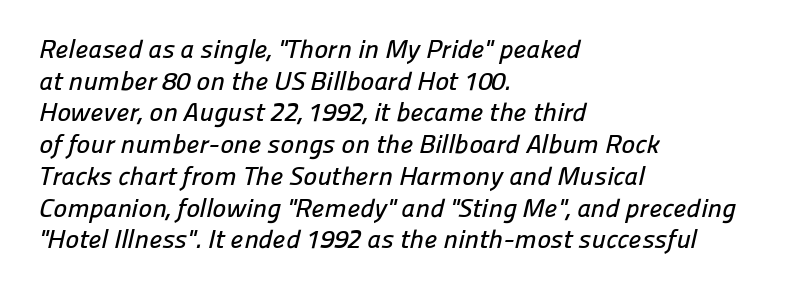
Q: Is the text underlined? A: No.
Q: How is the paragraph aligned? A: Left-aligned.
Q: Is the spacing between letters normal or unusually wide? A: Normal.
